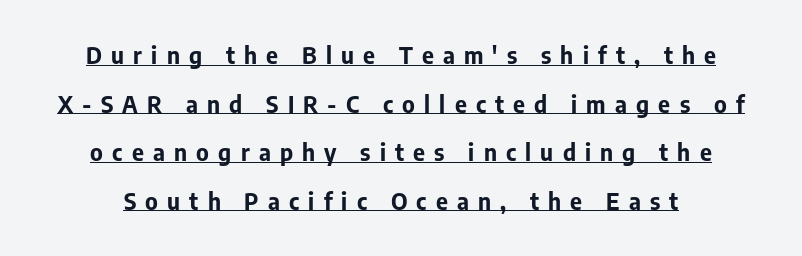
This rendering features underlined lettering. Typesetter's note: full bold, strokes at maximum text heaviness. Spacing between characters has been opened up far beyond the box default. Loosely led — the rows are spread out. These lines were composed using upright roman letters.
